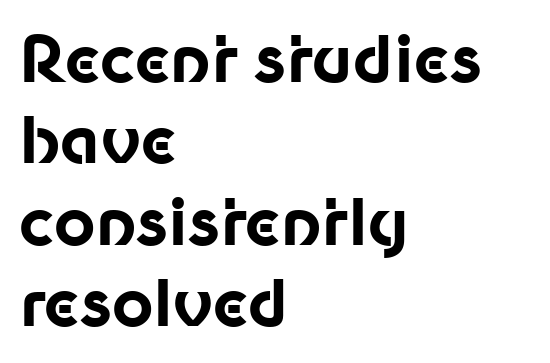
The image shows 64 px bold sans-serif type, upright; set left-aligned, normal line spacing (1.27x), normal letter spacing, not underlined; low stroke contrast and a medium x-height.
